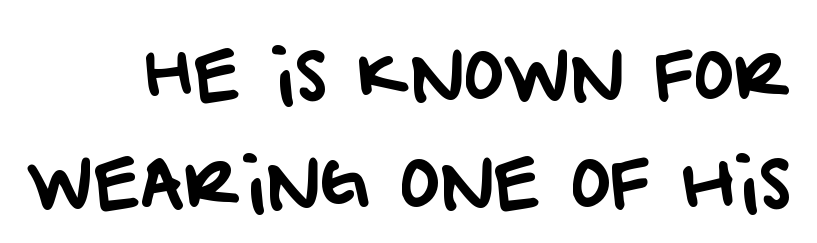
Q: Is the typeface a serif or a sans-serif typeface? A: Sans-serif.
Q: Is the text underlined? A: No.
Q: Is the spacing between letters normal or unusually wide? A: Normal.
Q: Is the spacing between lines tight, normal or loose? A: Normal.
Q: Width (condensed, normal, or wide)? A: Normal.
Q: Stroke contrast? A: Low.
Q: x-height? A: Large.
Q: Monospaced? A: No.
